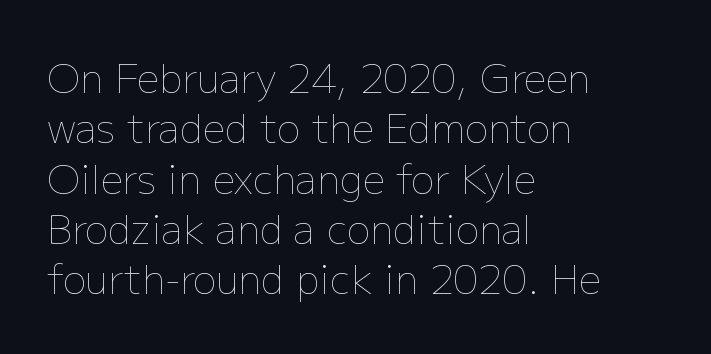
These lines are set flush left with a ragged right edge. This rendering leaves character spacing at its baseline value. The typeface has the unassuming heft of standard copy or less. Descenders are the only things crossing below the line. If you drew a line through each stem, it would be perfectly vertical.
